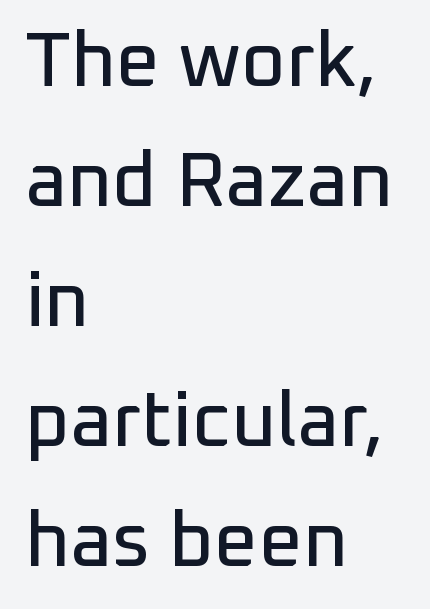
{"serif": "no", "italic": "no", "width": "normal", "stroke_contrast": "low", "x_height": "medium", "monospaced": "no", "underline": "no", "align": "left", "line_spacing": "normal", "line_spacing_ratio": 1.56, "letter_spacing": "normal", "letter_spacing_em": 0.0, "glyph_px": 77}
